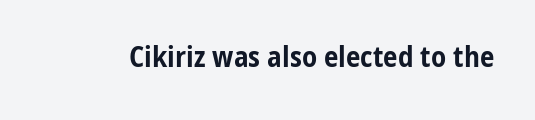
Q: Is the text bold? A: Yes.
Q: Is the text italic (slanted)? A: No, it is upright.
Q: Is the typeface a serif or a sans-serif typeface? A: Sans-serif.
Q: Is the text underlined? A: No.
Q: Is the spacing between letters normal or unusually wide? A: Normal.
Q: Width (condensed, normal, or wide)? A: Condensed.
Q: Stroke contrast? A: Low.
Q: x-height? A: Medium.
Q: Monospaced? A: No.
